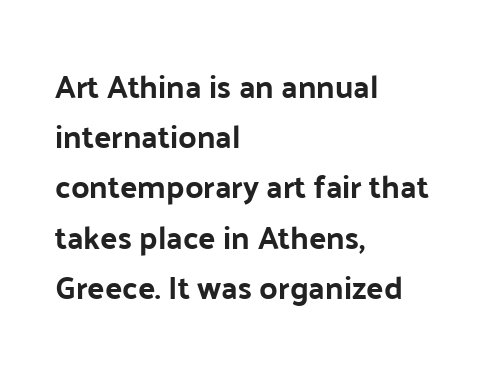
{"serif": "no", "italic": "no", "width": "normal", "stroke_contrast": "low", "x_height": "medium", "monospaced": "no", "underline": "no", "align": "left", "line_spacing": "normal", "line_spacing_ratio": 1.57, "letter_spacing": "normal", "letter_spacing_em": 0.0, "glyph_px": 32}
